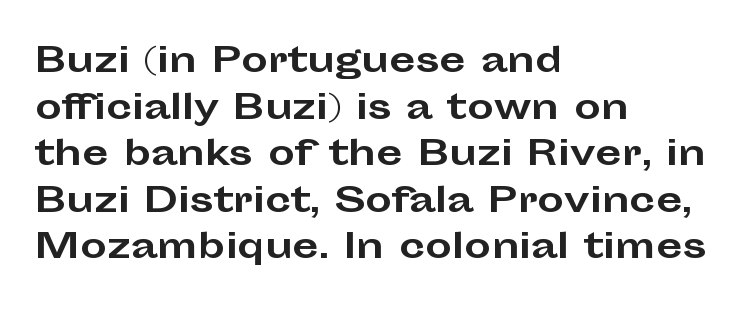
Q: Is the text bold? A: Yes.
Q: Is the text italic (slanted)? A: No, it is upright.
Q: Is the typeface a serif or a sans-serif typeface? A: Sans-serif.
Q: Is the text underlined? A: No.
Q: How is the paragraph aligned? A: Left-aligned.
Q: Is the spacing between letters normal or unusually wide? A: Normal.
Q: Is the spacing between lines tight, normal or loose? A: Normal.
Q: Width (condensed, normal, or wide)? A: Wide.
Q: Stroke contrast? A: Low.
Q: x-height? A: Medium.
Q: Monospaced? A: No.
